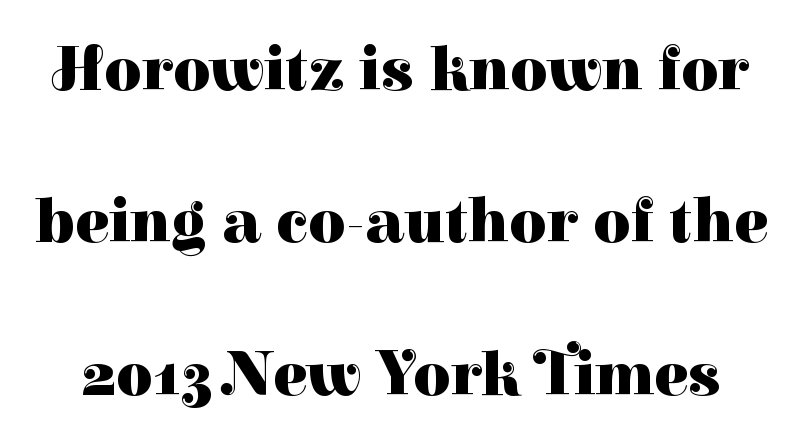
Observe the ordinary spacing: letters are neighbours, not strangers. It's the straight-up-and-down kind of type. Widely set lines give the paragraph a tall, airy silhouette. The letters carry serifs — small finishing strokes at the ends of their stems.
